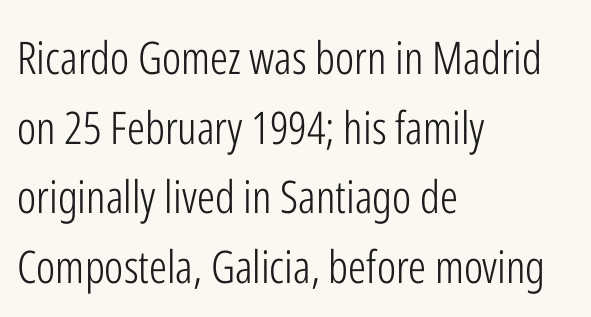
Regular leading. Is this a fixed-width face? No — the glyphs have proportional, varying widths. No heavy texture on the line: the type isn't bold. Words appear dense and cohesive because spacing is normal.
